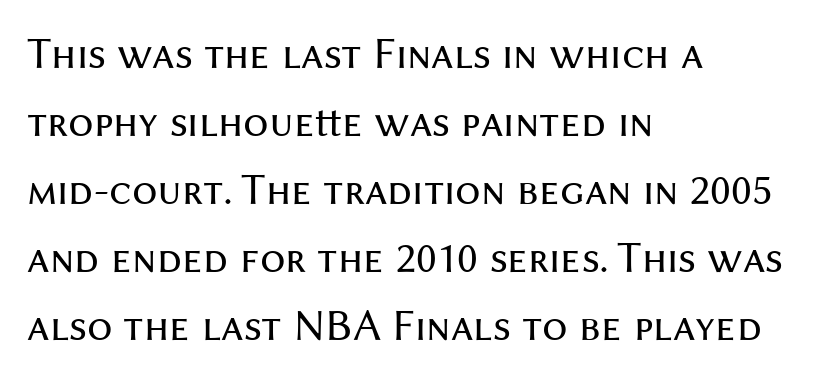
The image shows 45 px regular-weight sans-serif type, upright; set left-aligned, normal line spacing (1.51x), normal letter spacing, not underlined; medium stroke contrast and a medium x-height.
